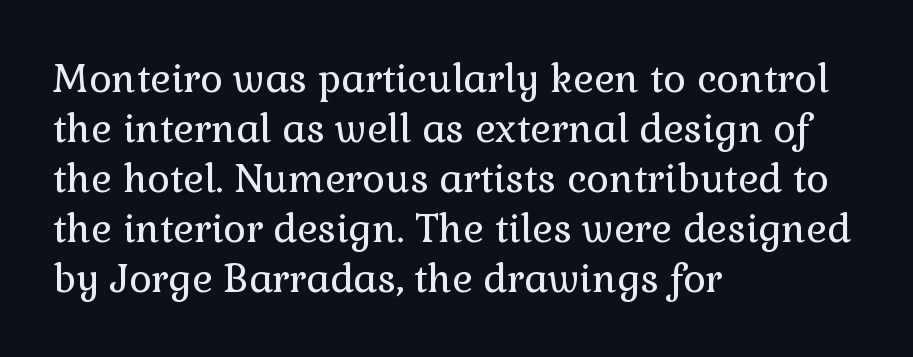
The image shows 39 px regular-weight serif type, upright; set left-aligned, normal line spacing (1.28x), normal letter spacing, not underlined; a medium x-height.
